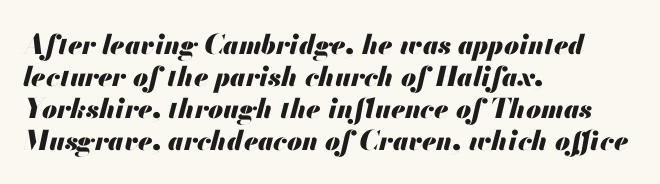
{"italic": "yes", "lean": "right", "slant_degrees": 13, "bold": "yes", "underline": "no", "align": "left", "line_spacing_ratio": 1.18, "letter_spacing": "normal", "letter_spacing_em": 0.0, "glyph_px": 27}
